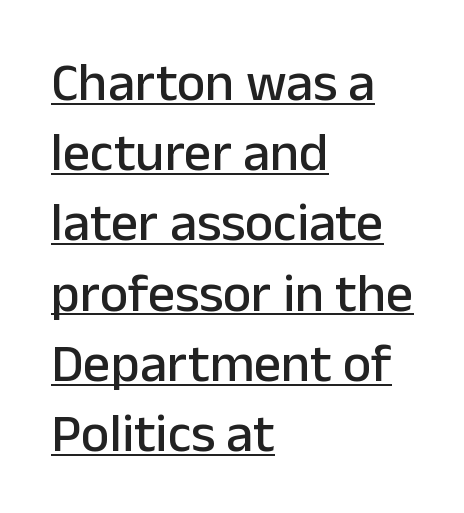
Nope, not italic — everything's standing straight. What decoration does the sample have? An underline. The rendering shows plain stroke endings on the letterforms — a sans-serif design. These lines keep a tight, regular rhythm from letter to letter. Proportional: the letters do not fall into vertical columns. Notice how descenders clear the ascenders below comfortably — that's standard leading.
